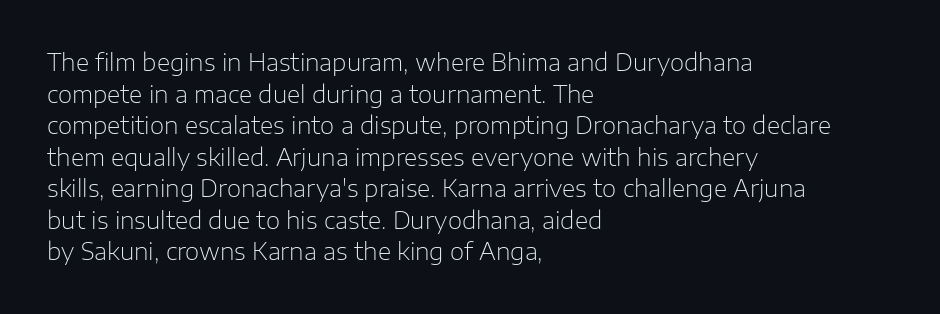
The strokes are not fattened; the text isn't bold. Beneath every word, the page is bare. Every row of glyphs begins at an identical x-position on the left. In terms of posture, this sample is upright.
